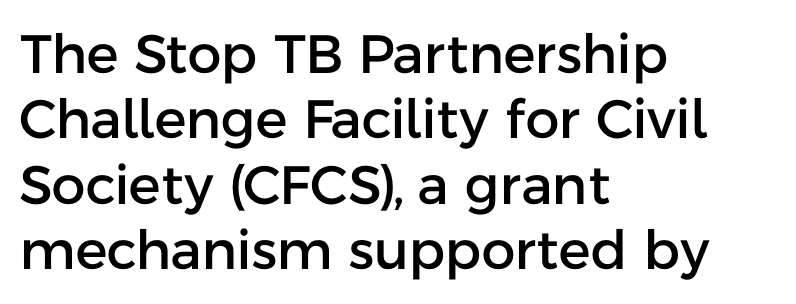
Q: Is the text italic (slanted)? A: No, it is upright.
Q: Is the typeface a serif or a sans-serif typeface? A: Sans-serif.
Q: Is the text underlined? A: No.
Q: How is the paragraph aligned? A: Left-aligned.
Q: Is the spacing between letters normal or unusually wide? A: Normal.
Q: Width (condensed, normal, or wide)? A: Normal.
Q: Stroke contrast? A: Low.
Q: x-height? A: Medium.
Q: Monospaced? A: No.
